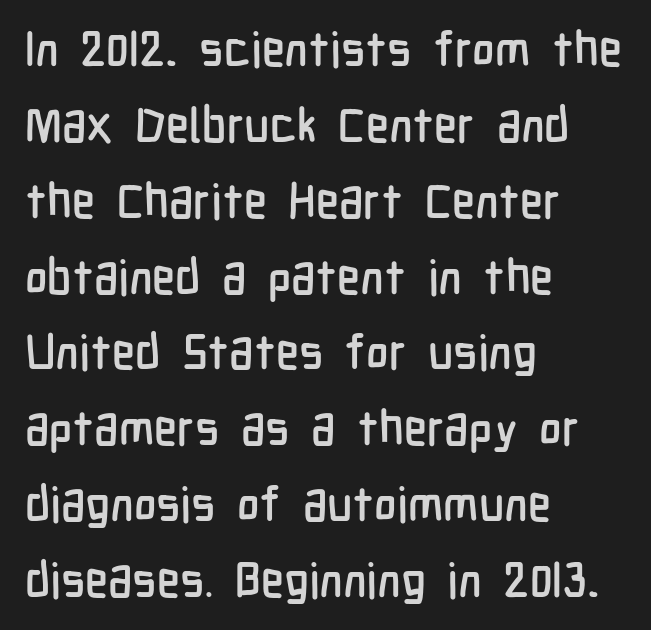
Q: Is the text italic (slanted)? A: No, it is upright.
Q: Is the typeface a serif or a sans-serif typeface? A: Sans-serif.
Q: Is the text underlined? A: No.
Q: How is the paragraph aligned? A: Left-aligned.
Q: Is the spacing between letters normal or unusually wide? A: Normal.
Q: Is the spacing between lines tight, normal or loose? A: Normal.
Q: Width (condensed, normal, or wide)? A: Condensed.
Q: Stroke contrast? A: Low.
Q: x-height? A: Medium.
Q: Monospaced? A: No.
